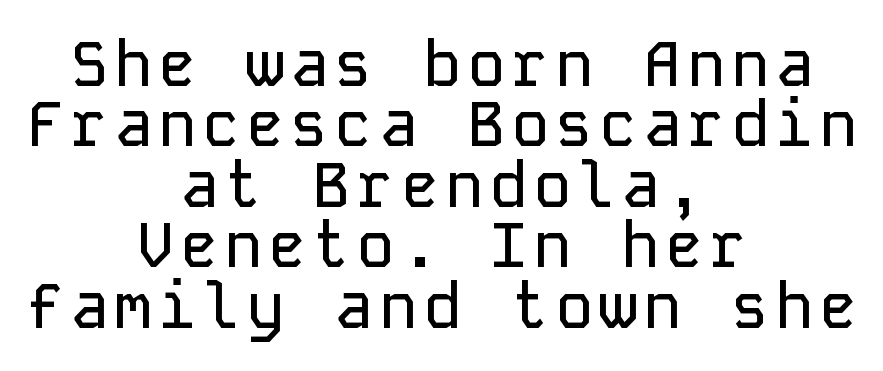
Q: Is the text italic (slanted)? A: No, it is upright.
Q: Is the typeface a serif or a sans-serif typeface? A: Sans-serif.
Q: Is the text underlined? A: No.
Q: How is the paragraph aligned? A: Centered.
Q: Is the spacing between lines tight, normal or loose? A: Tight.
Q: Width (condensed, normal, or wide)? A: Normal.
Q: Stroke contrast? A: Low.
Q: x-height? A: Medium.
Q: Monospaced? A: Yes.
